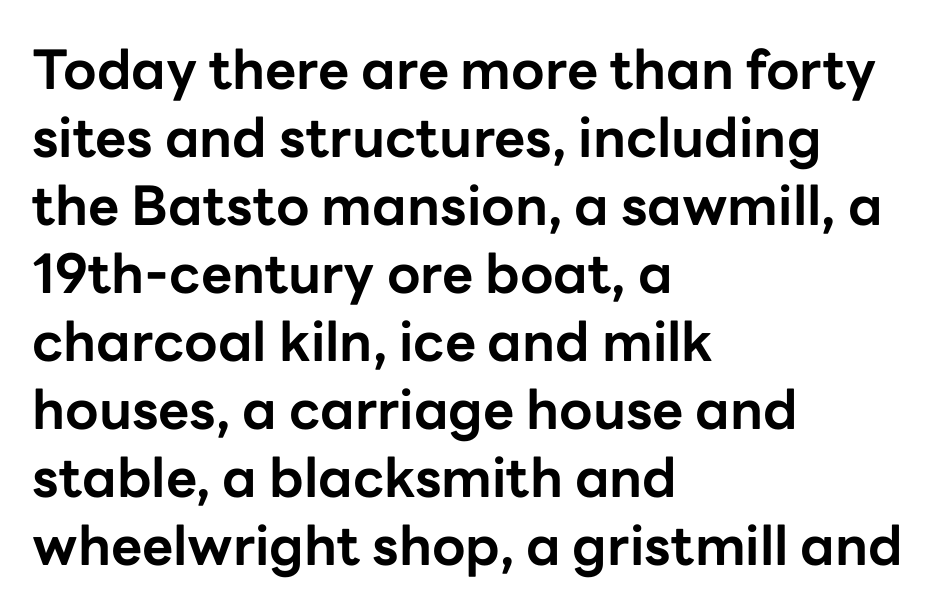
Q: Is the text bold? A: Yes.
Q: Is the text italic (slanted)? A: No, it is upright.
Q: Is the typeface a serif or a sans-serif typeface? A: Sans-serif.
Q: Is the text underlined? A: No.
Q: How is the paragraph aligned? A: Left-aligned.
Q: Is the spacing between letters normal or unusually wide? A: Normal.
Q: Is the spacing between lines tight, normal or loose? A: Normal.
Q: Width (condensed, normal, or wide)? A: Normal.
Q: Stroke contrast? A: Low.
Q: x-height? A: Medium.
Q: Monospaced? A: No.
